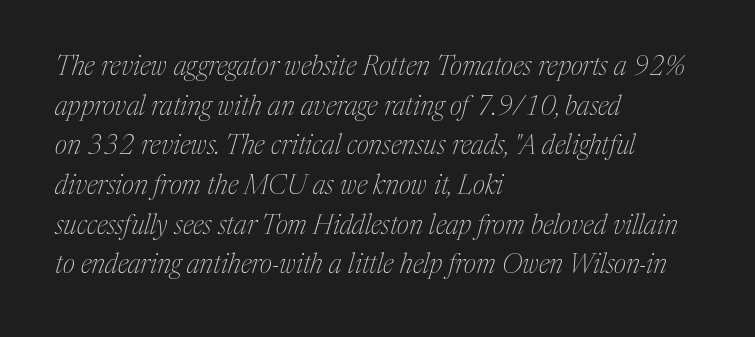
{"italic": "yes", "lean": "right", "slant_degrees": 17, "bold": "no", "underline": "no", "align": "left", "line_spacing": "normal", "line_spacing_ratio": 1.47, "letter_spacing": "normal", "letter_spacing_em": 0.0, "glyph_px": 27}
